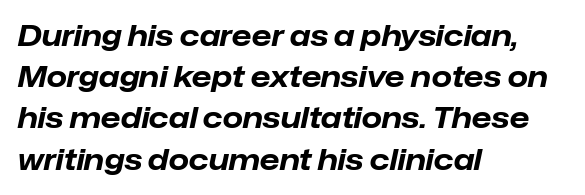
Q: Is the text bold? A: Yes.
Q: Is the text italic (slanted)? A: Yes, it leans right by about 12 degrees.
Q: Is the text underlined? A: No.
Q: How is the paragraph aligned? A: Left-aligned.
Q: Is the spacing between letters normal or unusually wide? A: Normal.
Q: Is the spacing between lines tight, normal or loose? A: Normal.
Q: Width (condensed, normal, or wide)? A: Normal.
Q: Stroke contrast? A: Low.
Q: x-height? A: Medium.
Q: Monospaced? A: No.
